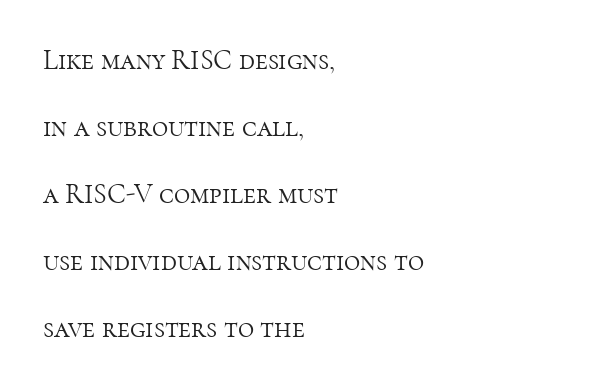
Students, note that the glyphs here touch the page at normal intervals. Posture: upright roman. The glyphs are unaccompanied by any horizontal stroke below them. Which margin do the lines hug? The left one — the right edge is uneven. Vertical spacing — loose. The passage shown is not bold in any degree.
